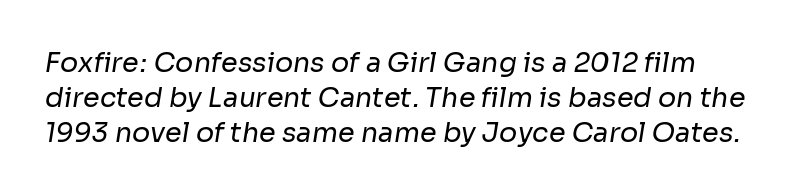
Here the glyphs are tracked normally, forming tight word shapes. The specimen omits any rule beneath the text block's lines. Evenly set lines give the paragraph a standard silhouette. The strokes carry an ordinary text weight at most.
